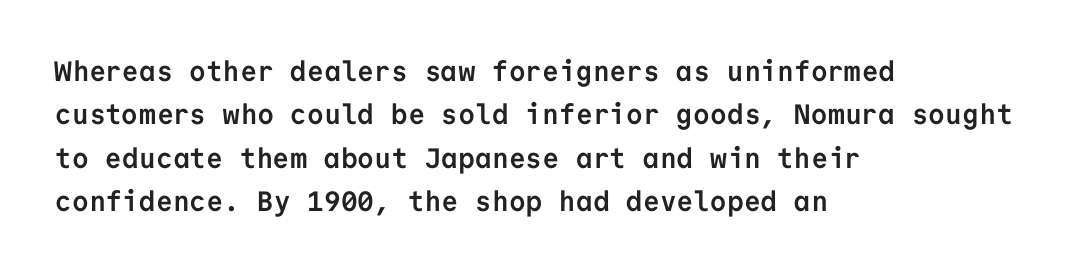
Plain, unruled lines of type. How would I describe the line gaps? Plain and ordinary. Designer's note — italics off, roman on. Typographically, this falls in the sans-serif category. Short note: letters normally spaced. You'd pick this weight for a headline — it's a proper bold.
